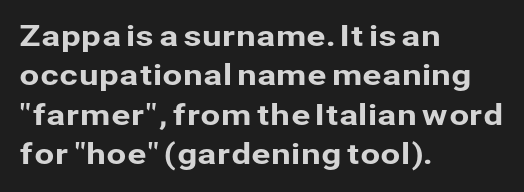
{"serif": "no", "italic": "no", "width": "normal", "stroke_contrast": "low", "x_height": "medium", "monospaced": "no", "underline": "no", "align": "left", "line_spacing": "normal", "line_spacing_ratio": 1.36, "letter_spacing": "normal", "letter_spacing_em": 0.0, "glyph_px": 29}
